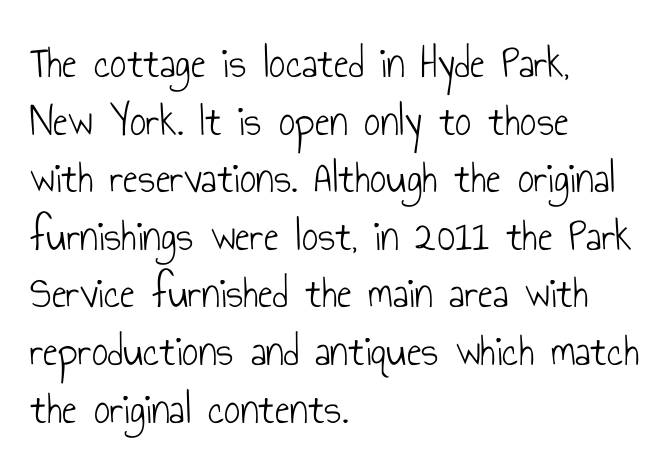
Successive baselines arrive at the customary interval. Left-aligned paragraph, ragged on the right. Serifs: no, the terminals of the letterforms are clean. Between one letter and the next there's only the usual sliver of space. The area under the type is left untouched.
